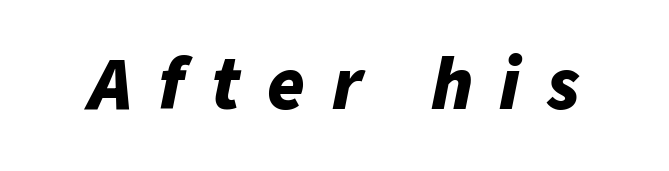
The image shows 76 px bold type, italic (leaning right); set unusually wide letter spacing (+0.35 em), not underlined; low stroke contrast and a medium x-height.
